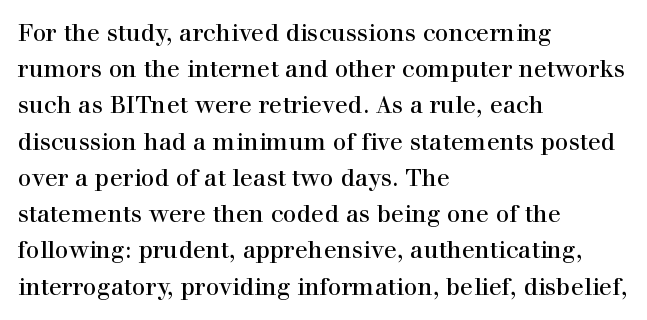
The image shows 24 px text type, upright; set left-aligned, normal line spacing (1.51x), normal letter spacing, not underlined.
